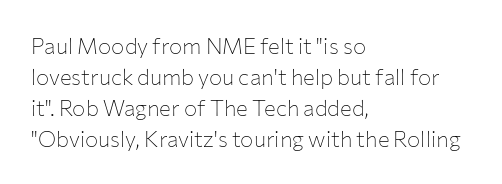
{"italic": "no", "bold": "no", "underline": "no", "align": "left", "line_spacing": "normal", "line_spacing_ratio": 1.41, "letter_spacing": "normal", "letter_spacing_em": 0.0, "glyph_px": 22}
